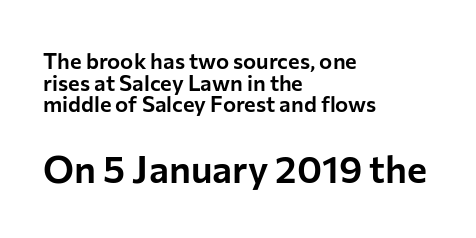
Q: Is the text italic (slanted)? A: No, it is upright.
Q: Is the typeface a serif or a sans-serif typeface? A: Sans-serif.
Q: Is the text underlined? A: No.
Q: How is the paragraph aligned? A: Left-aligned.
Q: Is the spacing between letters normal or unusually wide? A: Normal.
Q: Is the spacing between lines tight, normal or loose? A: Tight.
Q: Which block of text is set in a larger size, the first (top) or the second (bottom)? A: The second (bottom) one.
Q: Width (condensed, normal, or wide)? A: Normal.
Q: Stroke contrast? A: Low.
Q: x-height? A: Medium.
Q: Monospaced? A: No.
